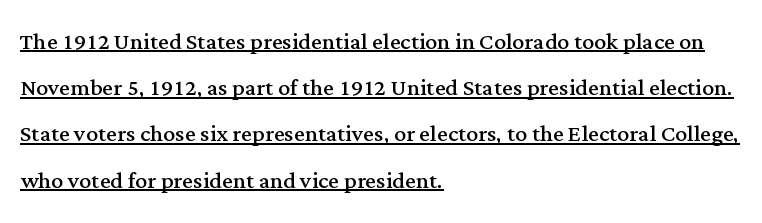
{"serif": "yes", "italic": "no", "bold": "no", "weight": "regular", "width": "normal", "stroke_contrast": "medium", "x_height": "medium", "monospaced": "no", "underline": "yes", "align": "left", "line_spacing": "normal", "line_spacing_ratio": 1.54, "letter_spacing": "normal", "letter_spacing_em": 0.0, "glyph_px": 30}
